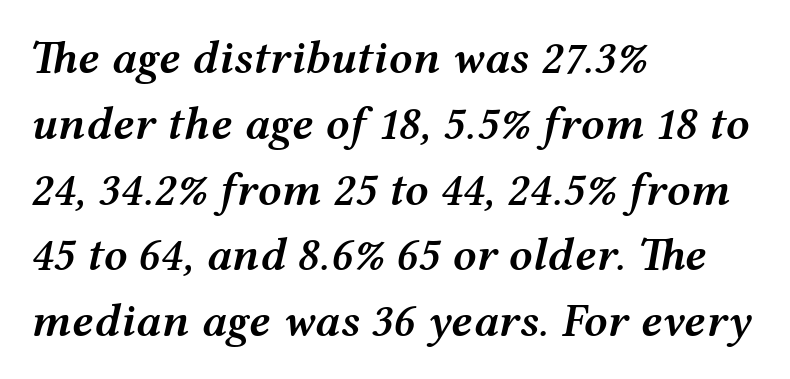
The image shows 47 px semibold, wide type, italic (leaning right); set left-aligned, normal line spacing (1.4x), normal letter spacing, not underlined; medium stroke contrast and a medium x-height.
